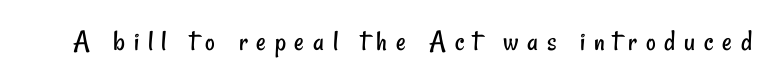
The face used here is a sans, in the tradition of grotesques and geometrics. Bold? No — there's no thickening of the strokes. Between one letter and the next there's a generous, obvious gap. Looks like regular typesetting: each glyph gets only the width it needs. The zone under the glyphs is completely vacant.
